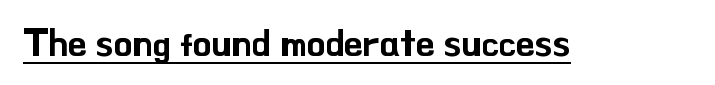
Nope, not italic — everything's standing straight. Underline: present. You could call the tracking neutral — neither tight nor loose. Each letter keeps its own natural width here, so spacing adapts to shape. The designer went with a sans here, leaving each stem footless.
